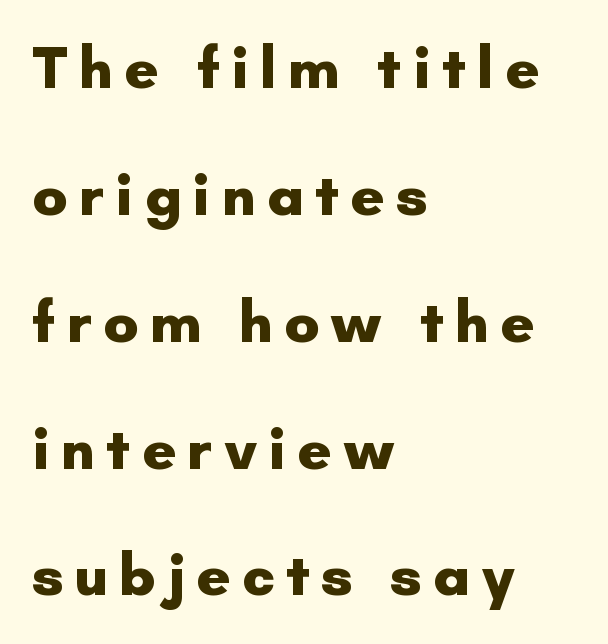
{"serif": "no", "italic": "no", "bold": "yes", "weight": "heavy", "width": "normal", "stroke_contrast": "low", "x_height": "small", "monospaced": "no", "underline": "no", "align": "left", "line_spacing": "loose", "line_spacing_ratio": 2.15, "glyph_px": 59}
